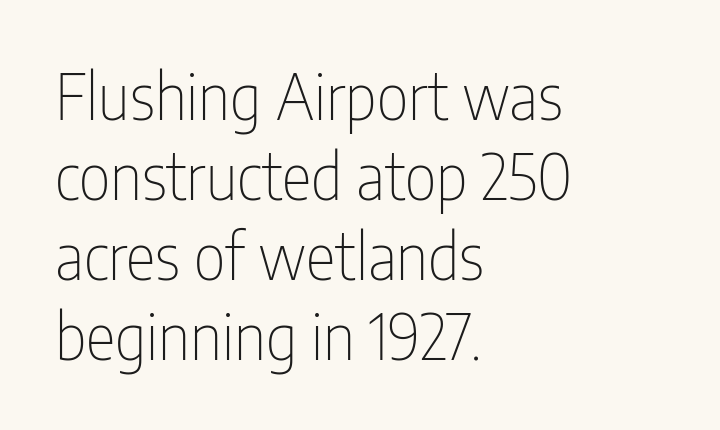
Ink coverage per letter is moderate at most. Characters remain perfectly vertical along every line. Proportional: the letters do not fall into vertical columns. This sample uses plain, unmodified letter spacing.
